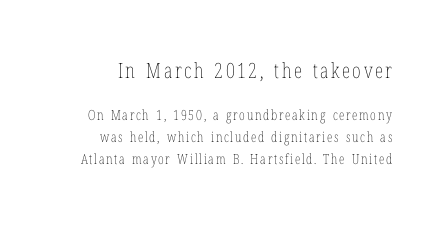
Q: Is the text bold? A: No.
Q: Is the text italic (slanted)? A: No, it is upright.
Q: Is the text underlined? A: No.
Q: Is the spacing between lines tight, normal or loose? A: Normal.
Q: Which block of text is set in a larger size, the first (top) or the second (bottom)? A: The first (top) one.
